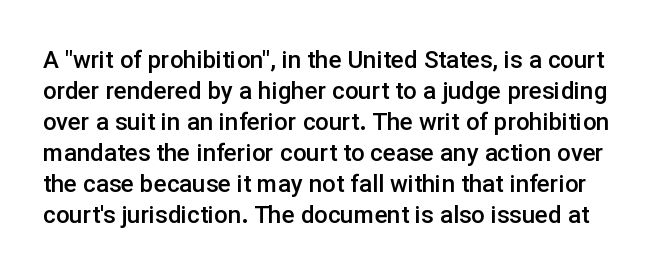
The image shows 24 px text type, upright; set normal line spacing (1.29x), normal letter spacing, not underlined.
